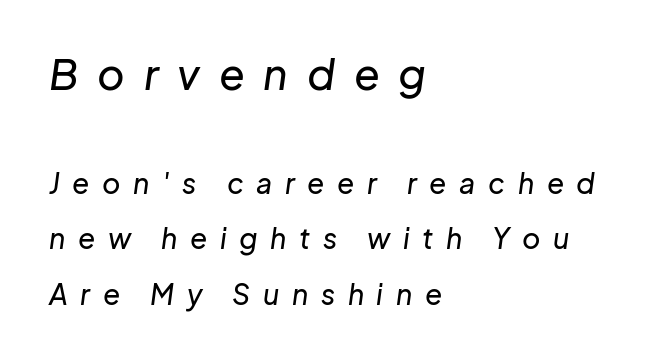
The image shows 42 px text type, italic (leaning right); set left-aligned, loose line spacing (1.98x), unusually wide letter spacing (+0.45 em), not underlined; the first (top) block is 1.5x larger; low stroke contrast and a medium x-height.
